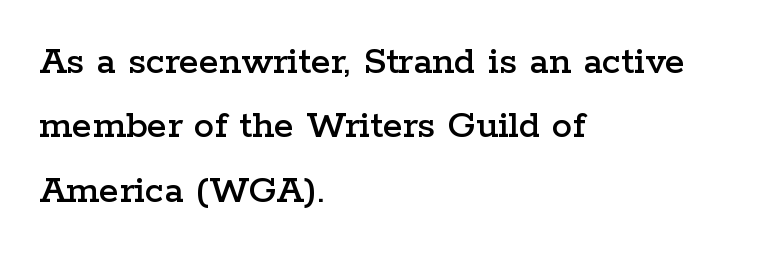
Spacing verdict: proportional, widths tailored to each character. Little horizontal feet cap the strokes, marking this as serif type. Between one letter and the next there's only the usual sliver of space. The specimen omits any rule beneath the text block's lines. Quick note: not italic, upright.
